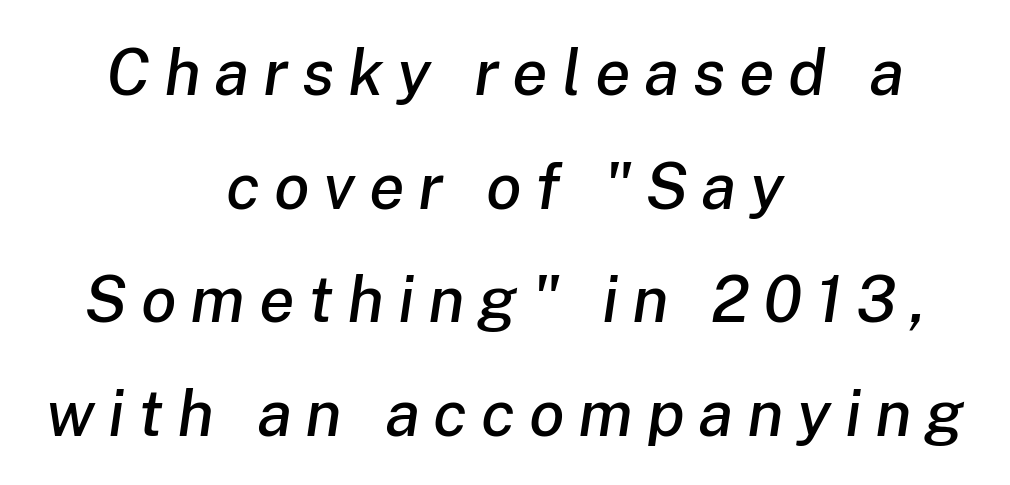
{"italic": "yes", "lean": "right", "slant_degrees": 8, "width": "normal", "stroke_contrast": "low", "x_height": "medium", "monospaced": "no", "underline": "no", "align": "center", "line_spacing_ratio": 1.75, "letter_spacing": "wide", "letter_spacing_em": 0.21, "glyph_px": 65}
